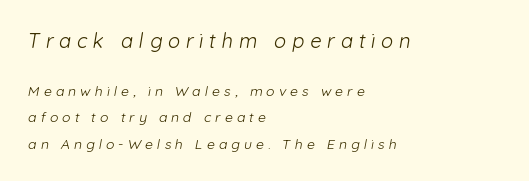
{"bold": "no", "underline": "no", "align": "left", "line_spacing_ratio": 1.89, "letter_spacing": "wide", "letter_spacing_em": 0.29, "larger_block": "first", "size_ratio": 1.43, "glyph_px": 20}
